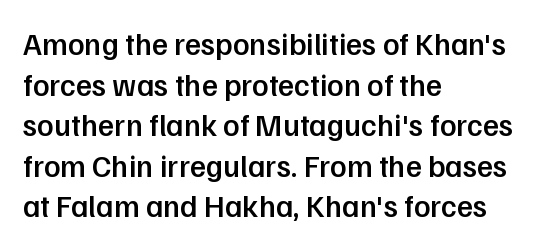
Q: Is the text bold? A: Semi-bold.
Q: Is the text italic (slanted)? A: No, it is upright.
Q: Is the typeface a serif or a sans-serif typeface? A: Sans-serif.
Q: Is the text underlined? A: No.
Q: How is the paragraph aligned? A: Left-aligned.
Q: Is the spacing between letters normal or unusually wide? A: Normal.
Q: Is the spacing between lines tight, normal or loose? A: Normal.
Q: Width (condensed, normal, or wide)? A: Normal.
Q: Stroke contrast? A: Low.
Q: x-height? A: Medium.
Q: Monospaced? A: No.
